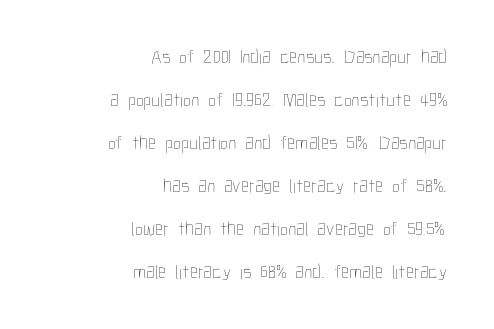
Ascenders rise straight up at ninety degrees. A typesetter would call this leading open, well beyond the default. Has an underline been added? It has not. Leftover space on each line is placed entirely before the opening word. The strokes are not fattened; the text isn't bold. There is no visible air inserted between adjacent glyphs.
